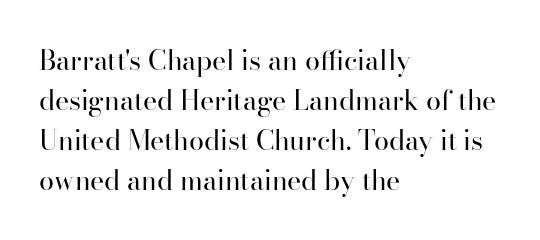
Italic: no, the glyphs are upright roman. Observe the ordinary spacing: letters are neighbours, not strangers. Line spacing here is normal. The zone under the glyphs is completely vacant. These lines stack with their left ends in a neat column.
